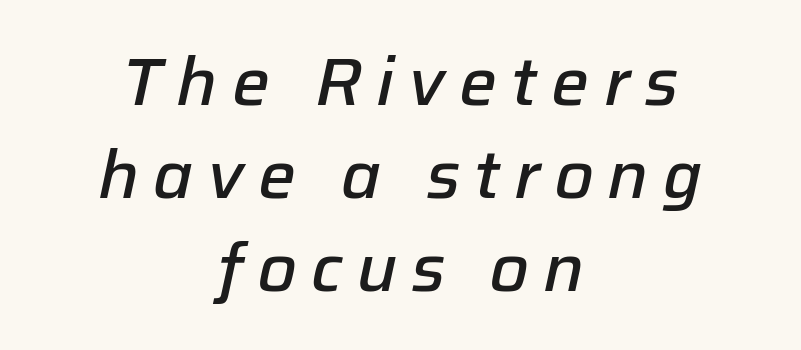
Q: Is the text bold? A: Semi-bold.
Q: Is the text italic (slanted)? A: Yes, it leans right by about 12 degrees.
Q: Is the text underlined? A: No.
Q: How is the paragraph aligned? A: Centered.
Q: Is the spacing between letters normal or unusually wide? A: Unusually wide.
Q: Is the spacing between lines tight, normal or loose? A: Normal.
Q: Width (condensed, normal, or wide)? A: Normal.
Q: Stroke contrast? A: Low.
Q: x-height? A: Medium.
Q: Monospaced? A: No.
